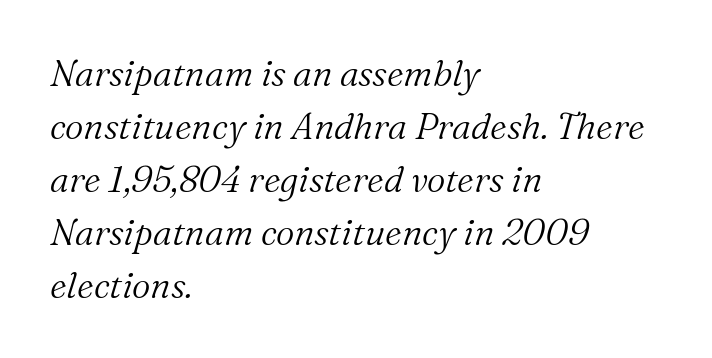
Q: Is the text bold? A: No.
Q: Is the text italic (slanted)? A: Yes, it leans right by about 16 degrees.
Q: Is the typeface a serif or a sans-serif typeface? A: Serif.
Q: Is the text underlined? A: No.
Q: How is the paragraph aligned? A: Left-aligned.
Q: Is the spacing between letters normal or unusually wide? A: Normal.
Q: Is the spacing between lines tight, normal or loose? A: Normal.
Q: Width (condensed, normal, or wide)? A: Normal.
Q: Stroke contrast? A: Medium.
Q: x-height? A: Medium.
Q: Monospaced? A: No.
